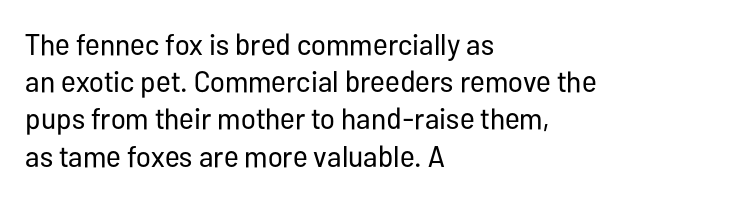
The rendering uses natural spacing where letterforms have individual widths. The typesetter chose a ragged-right arrangement here. Posture: straight, roman, zero tilt. Tracking here is standard; glyphs follow each other at the usual distance. The text was rendered using a sans face with plain stroke endings. Clear beneath every line of the passage.
